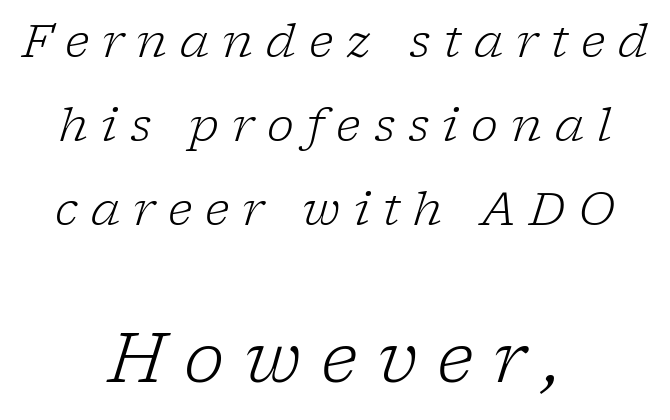
Is the block centered? Yes — each line is placed symmetrically about the middle. Characters are canted at an angle relative to the baseline's perpendicular. Serifs: yes, visible at the terminals of the letterforms. The glyphs are unaccompanied by any horizontal stroke below them. The weight tops out at a normal text grade.
